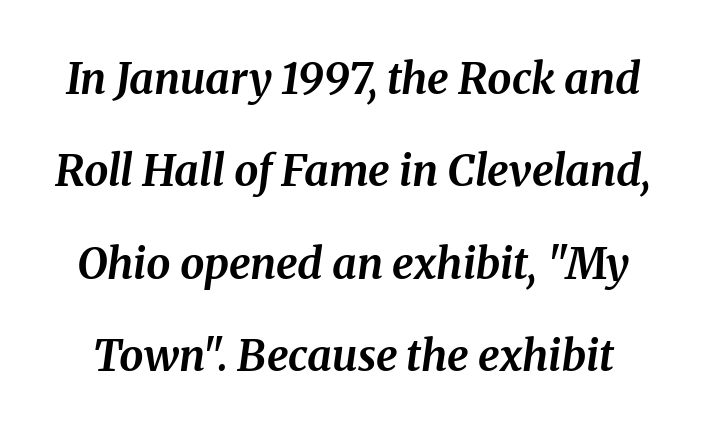
Q: Is the text bold? A: Yes.
Q: Is the text italic (slanted)? A: Yes, it leans right by about 8 degrees.
Q: Is the text underlined? A: No.
Q: Is the spacing between letters normal or unusually wide? A: Normal.
Q: Is the spacing between lines tight, normal or loose? A: Loose.
Q: Width (condensed, normal, or wide)? A: Normal.
Q: Stroke contrast? A: Medium.
Q: x-height? A: Medium.
Q: Monospaced? A: No.
